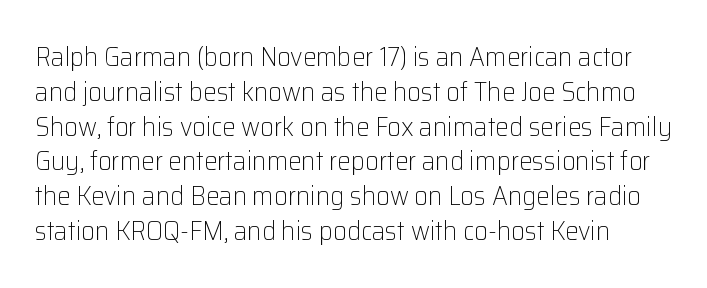
The passage shown stacks its lines at a standard gap. Inter-character spacing is left at the font's built-in metrics. Weight: not bold — regular or lighter. A clean baseline with only descenders dipping below it. A typesetter would mark this as roman, not italic.
